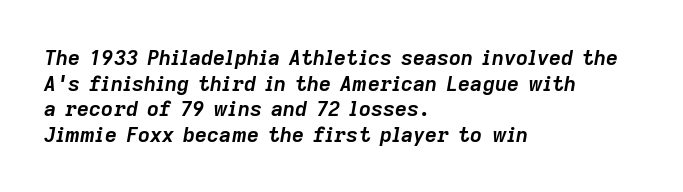
Q: Is the text bold? A: Yes.
Q: Is the text italic (slanted)? A: Yes, it leans right by about 9 degrees.
Q: Is the text underlined? A: No.
Q: How is the paragraph aligned? A: Left-aligned.
Q: Is the spacing between letters normal or unusually wide? A: Normal.
